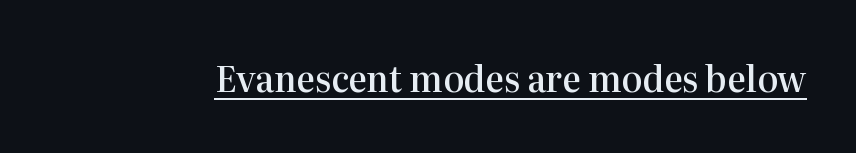
{"serif": "yes", "italic": "no", "bold": "semi", "weight": "semibold", "width": "normal", "stroke_contrast": "high", "x_height": "medium", "monospaced": "no", "underline": "yes", "letter_spacing": "normal", "letter_spacing_em": 0.0, "glyph_px": 35}
